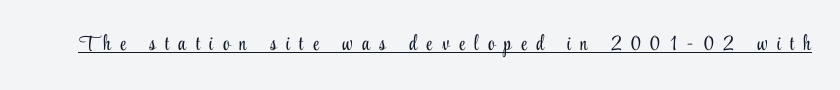
This reads as an unemphasized weight, regular at the heaviest. Does extra space separate the letters? Yes, quite a lot of it. This sample carries an underscore along the baseline area.
